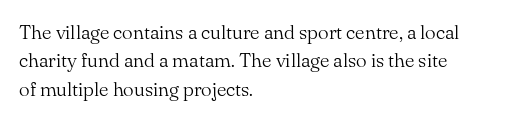
{"italic": "no", "bold": "no", "underline": "no", "align": "left", "line_spacing": "normal", "line_spacing_ratio": 1.42, "letter_spacing": "normal", "letter_spacing_em": 0.0, "glyph_px": 20}
